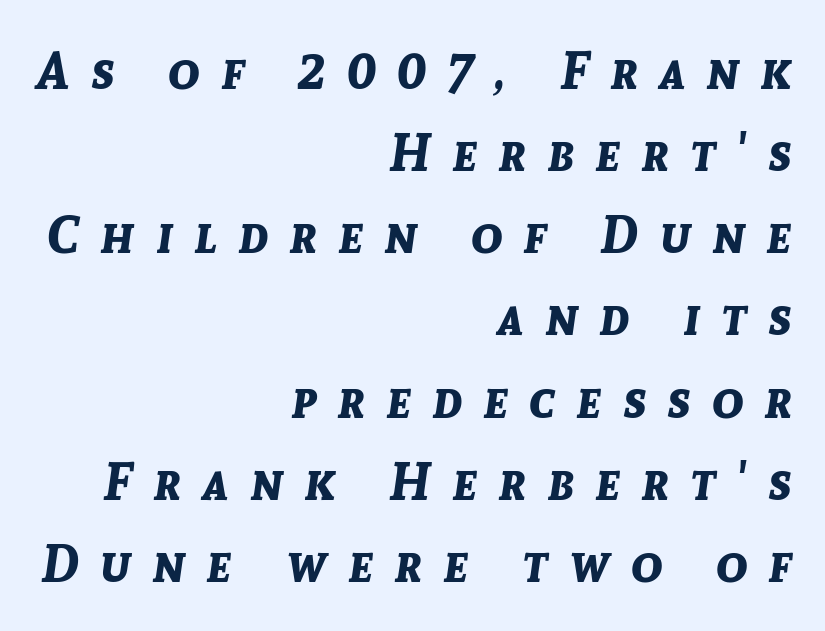
You could not count columns in this text — the font is proportionally spaced. A student would call this right alignment; a typographer would say flush right, rag left. Every character sits at an angle, as italics do. The string is rendered with underlining switched off. Each glyph is drawn with heavy, bold strokes.
